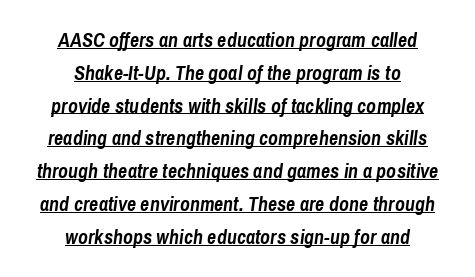
Q: Is the text bold? A: Yes.
Q: Is the text italic (slanted)? A: Yes, it leans right by about 8 degrees.
Q: Is the text underlined? A: Yes.
Q: How is the paragraph aligned? A: Centered.
Q: Is the spacing between letters normal or unusually wide? A: Normal.
Q: Is the spacing between lines tight, normal or loose? A: Normal.
